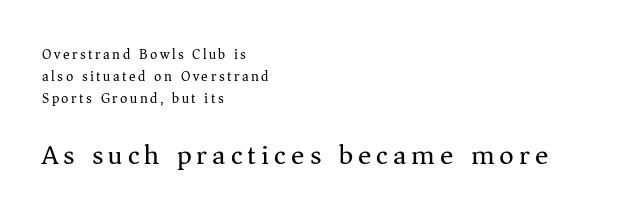
{"serif": "yes", "italic": "no", "bold": "no", "weight": "regular", "width": "normal", "stroke_contrast": "medium", "x_height": "medium", "monospaced": "no", "underline": "no", "align": "left", "line_spacing": "normal", "line_spacing_ratio": 1.57, "larger_block": "second", "size_ratio": 2.0, "glyph_px": 28}
